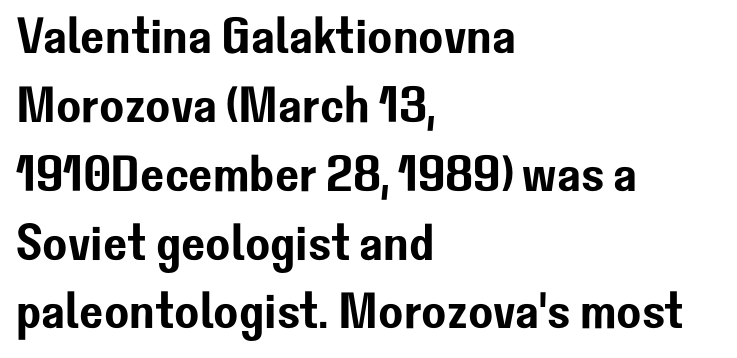
Rows of type keep a routine distance in the vertical direction. The rendering shows plain stroke endings on the letterforms — a sans-serif design. The axis of the letterforms is exactly vertical. The typesetter chose a ragged-right arrangement here. This sample has the flowing, uneven cadence of proportional lettering.
